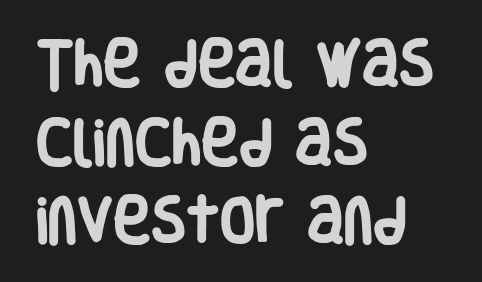
Q: Is the text bold? A: Yes.
Q: Is the text italic (slanted)? A: No, it is upright.
Q: Is the typeface a serif or a sans-serif typeface? A: Sans-serif.
Q: Is the text underlined? A: No.
Q: How is the paragraph aligned? A: Left-aligned.
Q: Is the spacing between letters normal or unusually wide? A: Normal.
Q: Is the spacing between lines tight, normal or loose? A: Normal.
Q: Width (condensed, normal, or wide)? A: Condensed.
Q: Stroke contrast? A: Low.
Q: x-height? A: Large.
Q: Monospaced? A: No.
